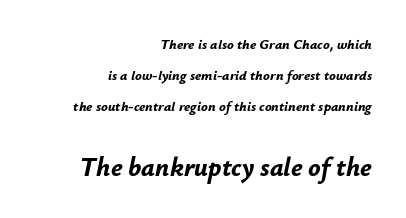
The image shows 26 px bold type, italic (leaning right); set right-aligned, loose line spacing (2.21x), normal letter spacing, not underlined; the second (bottom) block is 1.86x larger.
